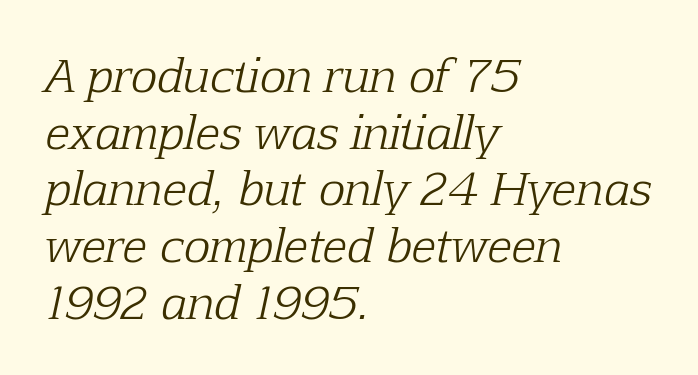
Does the lettering tilt? It does — this is italic. The lines sit at an ordinary, default distance from one another. Where is the straight margin? On the left. The face used here is proportionally spaced, like ordinary book or web type.
